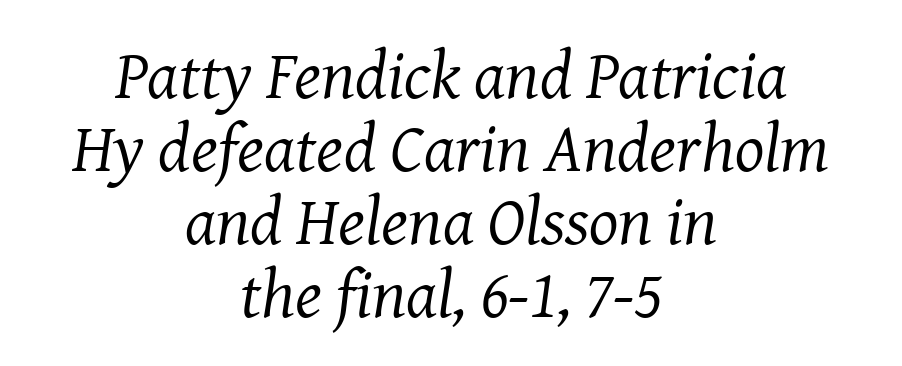
There's an unmistakable incline to the writing here. Horizontal bands of white between lines are thin slivers. The whitespace from short lines is split evenly between both sides. No word sits above an underline. Regarding serifs, this sample has them. A typesetter would call this proportional, since set widths differ per character.
